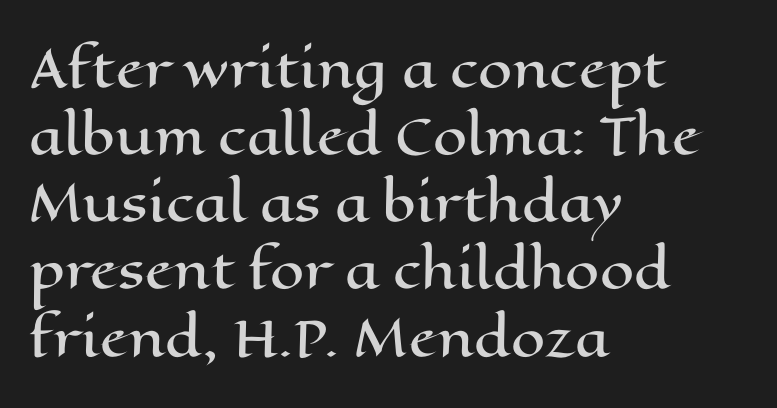
{"italic": "no", "width": "wide", "stroke_contrast": "high", "x_height": "medium", "monospaced": "no", "underline": "no", "align": "left", "line_spacing": "normal", "line_spacing_ratio": 1.37, "letter_spacing": "normal", "letter_spacing_em": 0.0, "glyph_px": 49}
